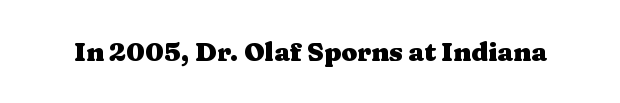
Only glyphs here, with clear space below each row. Rendered with straight, roman letterforms. The glyphs have the mass of a bold cut. Observe the ordinary spacing: letters are neighbours, not strangers.
